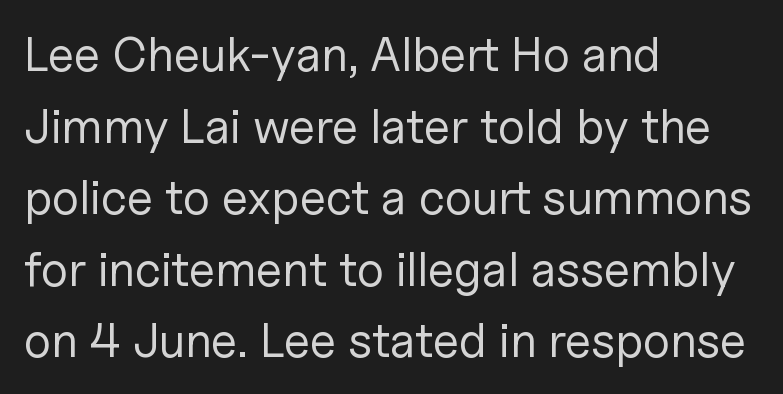
{"serif": "no", "italic": "no", "bold": "no", "weight": "regular", "width": "normal", "stroke_contrast": "low", "x_height": "medium", "monospaced": "no", "underline": "no", "align": "left", "line_spacing": "normal", "line_spacing_ratio": 1.49, "letter_spacing": "normal", "letter_spacing_em": 0.0, "glyph_px": 48}
